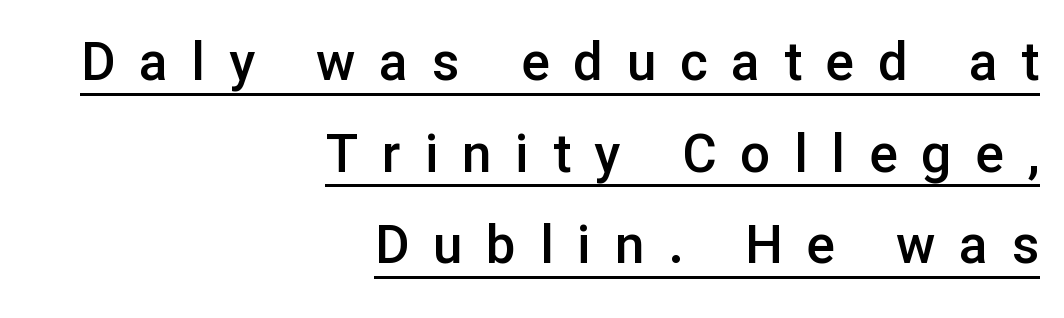
The image shows 53 px semibold sans-serif type, upright; set right-aligned, line spacing 1.73x, unusually wide letter spacing (+0.45 em), underlined; low stroke contrast and a medium x-height.
